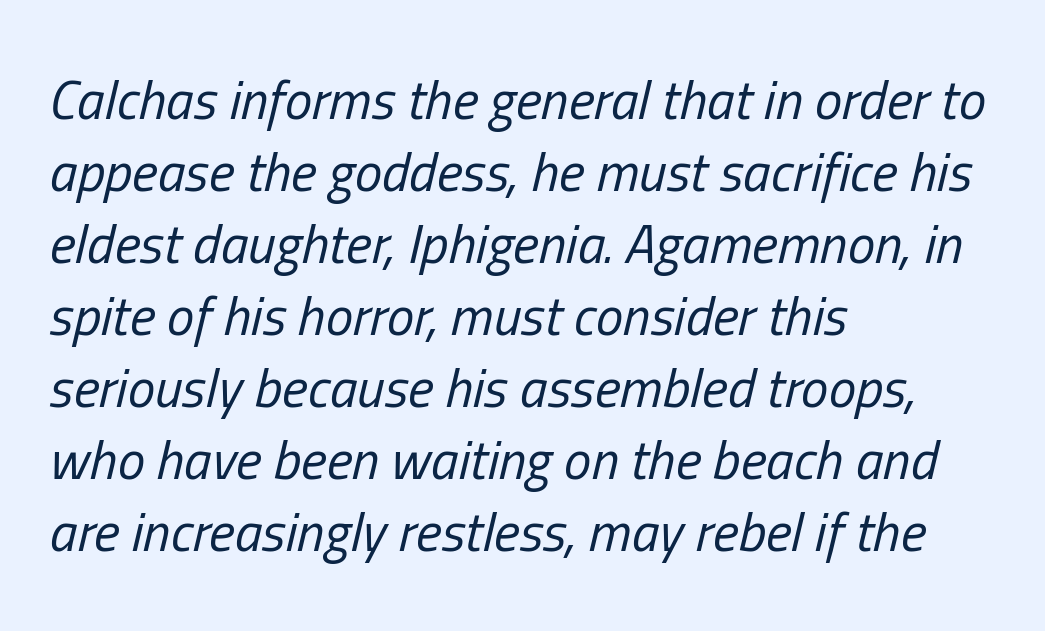
{"italic": "yes", "lean": "right", "slant_degrees": 13, "bold": "no", "weight": "regular", "width": "condensed", "stroke_contrast": "low", "x_height": "medium", "monospaced": "no", "underline": "no", "align": "left", "line_spacing": "normal", "line_spacing_ratio": 1.31, "letter_spacing": "normal", "letter_spacing_em": 0.0, "glyph_px": 55}
